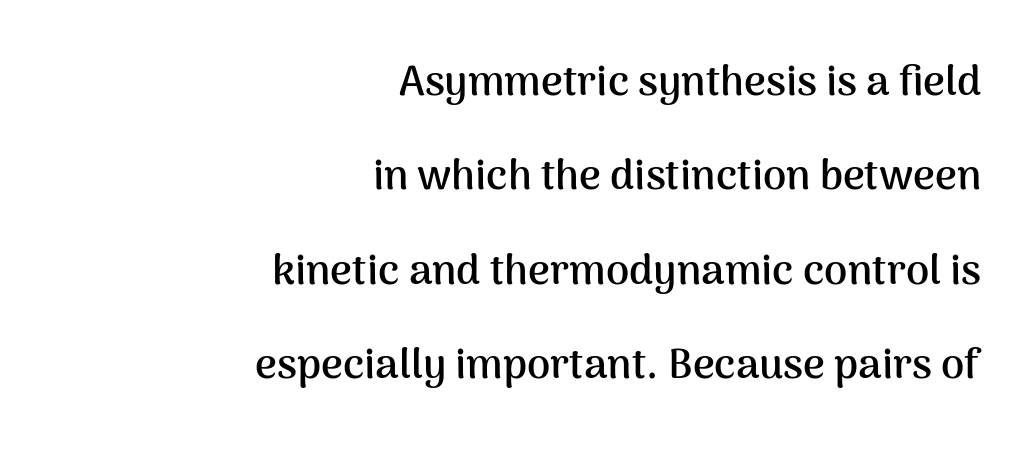
Q: Is the text bold? A: Yes.
Q: Is the text italic (slanted)? A: No, it is upright.
Q: Is the typeface a serif or a sans-serif typeface? A: Sans-serif.
Q: Is the text underlined? A: No.
Q: How is the paragraph aligned? A: Right-aligned.
Q: Is the spacing between letters normal or unusually wide? A: Normal.
Q: Is the spacing between lines tight, normal or loose? A: Loose.
Q: Width (condensed, normal, or wide)? A: Normal.
Q: Stroke contrast? A: Medium.
Q: x-height? A: Medium.
Q: Monospaced? A: No.
